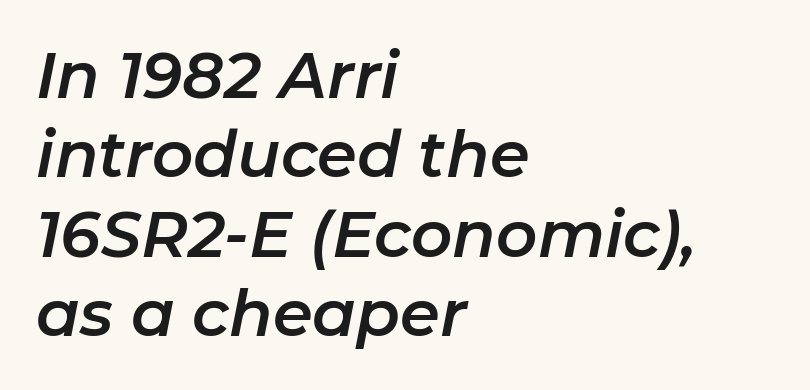
{"italic": "yes", "lean": "right", "slant_degrees": 11, "width": "normal", "stroke_contrast": "low", "x_height": "medium", "monospaced": "no", "underline": "no", "align": "left", "line_spacing_ratio": 1.24, "letter_spacing": "normal", "letter_spacing_em": 0.0, "glyph_px": 64}
